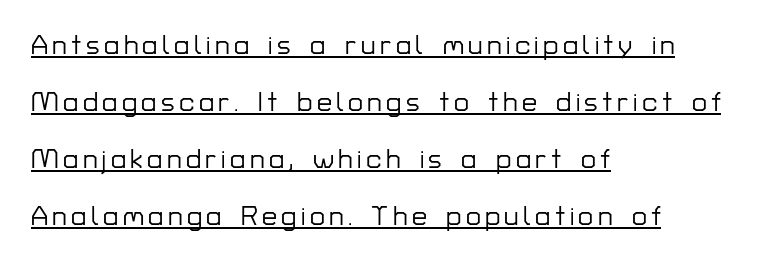
{"italic": "no", "underline": "yes", "align": "left", "line_spacing": "loose", "line_spacing_ratio": 2.11, "glyph_px": 27}
